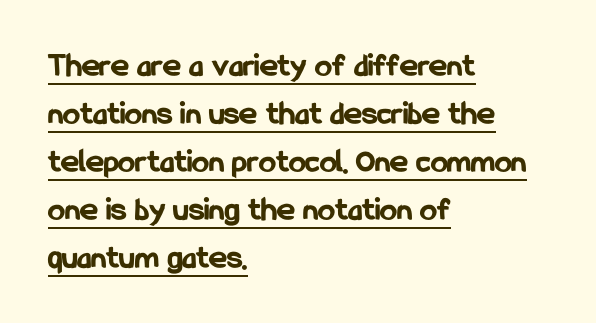
Horizontally, the lines are justified to the leading edge only. The string is rendered with underlining switched on. Emphasis by weight is at full strength: bold. Varying glyph widths throughout — classic text-font behaviour. These lines were composed using upright roman letters. Leading matches the norm, producing a regular column.
